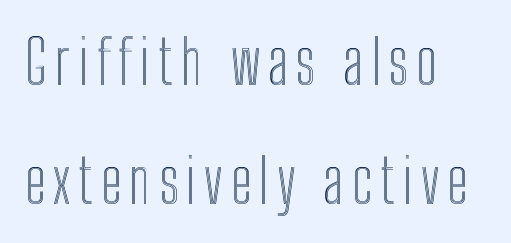
Widely set lines give the paragraph a tall, airy silhouette. A bare baseline throughout the passage. Each letter keeps its own natural width here, so spacing adapts to shape. The rag falls on the right side of this text block.
